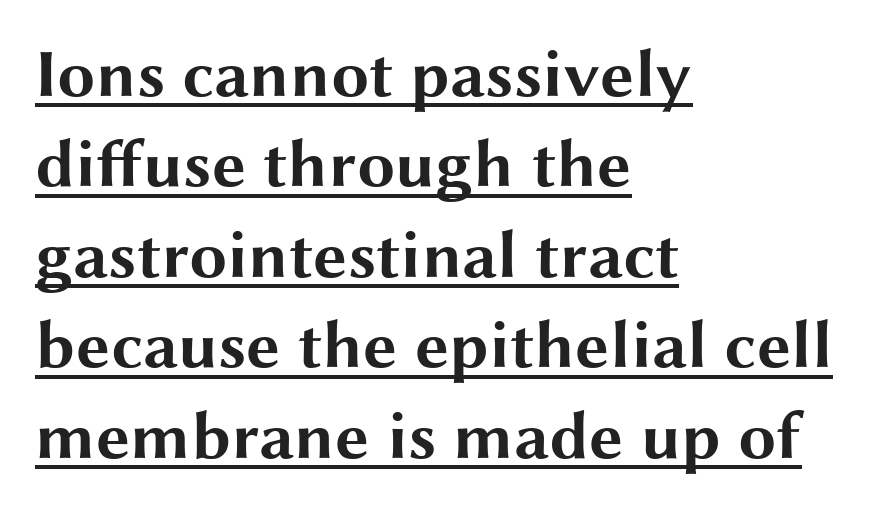
The image shows 68 px bold, wide sans-serif type, upright; set left-aligned, normal line spacing (1.33x), normal letter spacing, underlined; medium stroke contrast and a medium x-height.
